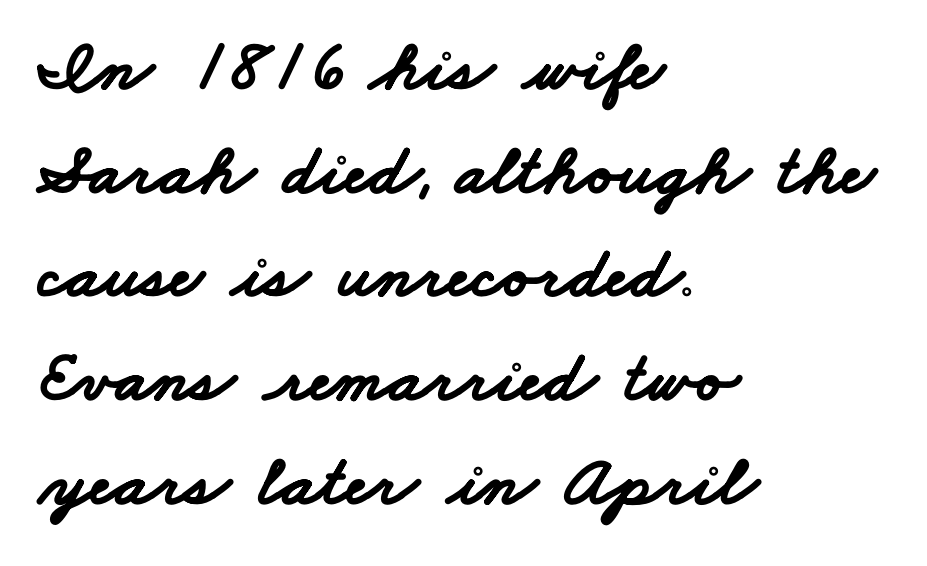
{"serif": "no", "bold": "yes", "weight": "bold", "width": "wide", "stroke_contrast": "low", "x_height": "small", "monospaced": "no", "underline": "no", "align": "left", "line_spacing": "normal", "line_spacing_ratio": 1.44, "letter_spacing": "normal", "letter_spacing_em": 0.0, "glyph_px": 72}
